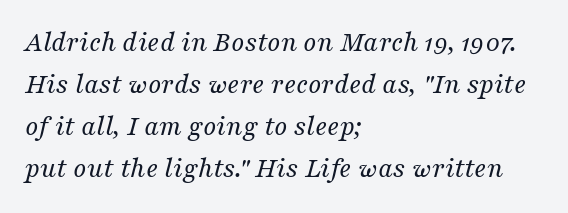
{"serif": "yes", "italic": "yes", "lean": "right", "slant_degrees": 16, "bold": "no", "weight": "regular", "width": "normal", "stroke_contrast": "medium", "x_height": "medium", "monospaced": "no", "underline": "no", "align": "left", "line_spacing": "normal", "line_spacing_ratio": 1.45, "letter_spacing": "normal", "letter_spacing_em": 0.0, "glyph_px": 29}
